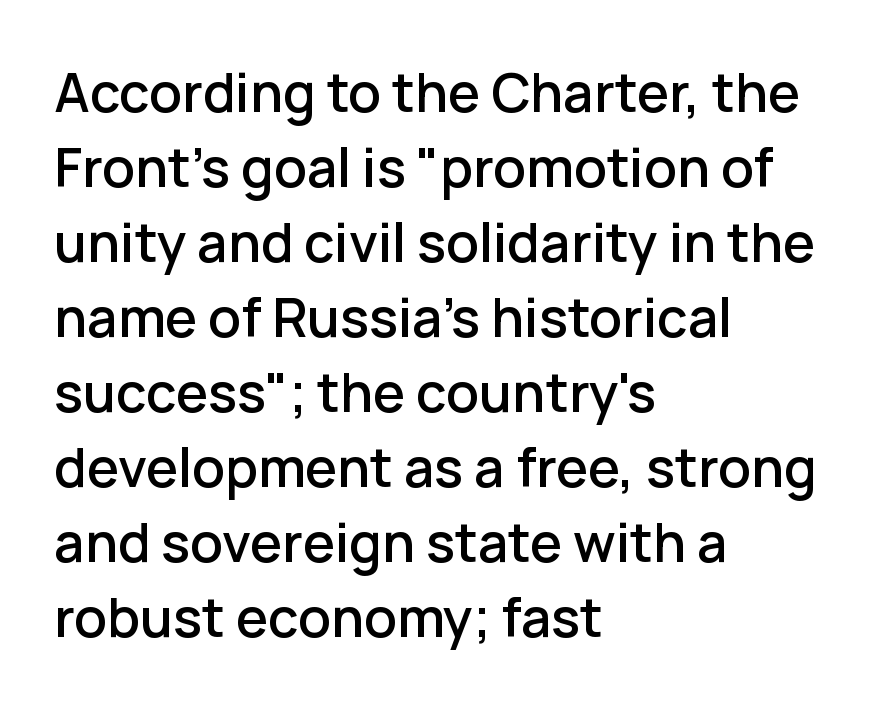
Q: Is the text italic (slanted)? A: No, it is upright.
Q: Is the typeface a serif or a sans-serif typeface? A: Sans-serif.
Q: Is the text underlined? A: No.
Q: How is the paragraph aligned? A: Left-aligned.
Q: Is the spacing between letters normal or unusually wide? A: Normal.
Q: Is the spacing between lines tight, normal or loose? A: Normal.
Q: Width (condensed, normal, or wide)? A: Normal.
Q: Stroke contrast? A: Low.
Q: x-height? A: Medium.
Q: Monospaced? A: No.
